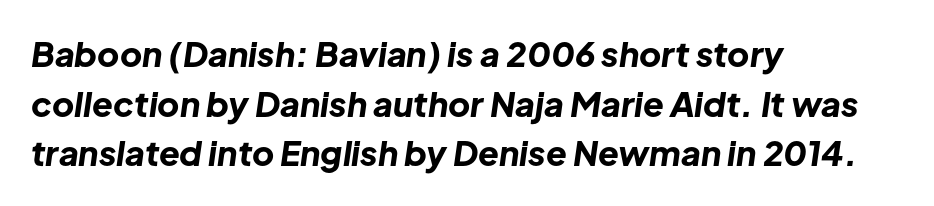
Q: Is the text bold? A: Yes.
Q: Is the text italic (slanted)? A: Yes, it leans right by about 8 degrees.
Q: Is the text underlined? A: No.
Q: How is the paragraph aligned? A: Left-aligned.
Q: Is the spacing between letters normal or unusually wide? A: Normal.
Q: Is the spacing between lines tight, normal or loose? A: Normal.
Q: Width (condensed, normal, or wide)? A: Normal.
Q: Stroke contrast? A: Low.
Q: x-height? A: Medium.
Q: Monospaced? A: No.
